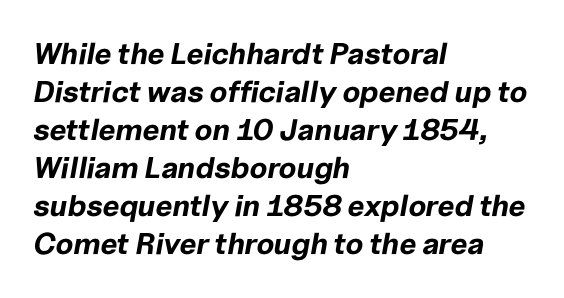
{"italic": "yes", "lean": "right", "slant_degrees": 10, "bold": "yes", "weight": "bold", "width": "normal", "stroke_contrast": "low", "x_height": "medium", "monospaced": "no", "underline": "no", "align": "left", "line_spacing": "normal", "line_spacing_ratio": 1.27, "letter_spacing": "normal", "letter_spacing_em": 0.0, "glyph_px": 30}
